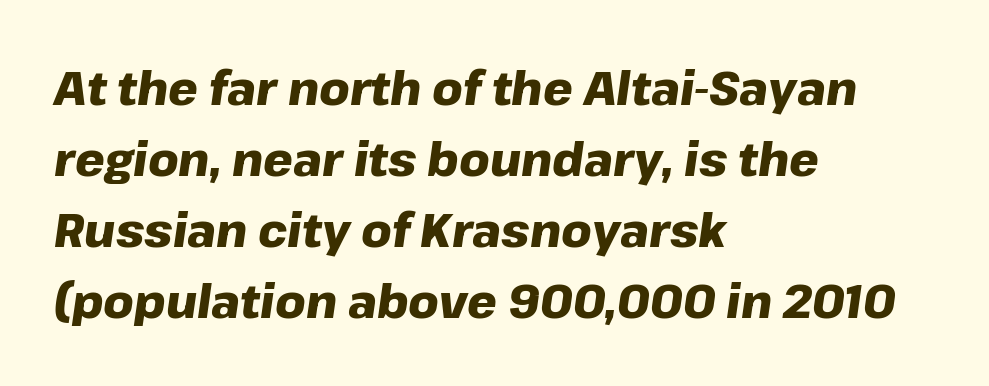
Q: Is the text bold? A: Yes.
Q: Is the text italic (slanted)? A: Yes, it leans right by about 8 degrees.
Q: Is the text underlined? A: No.
Q: How is the paragraph aligned? A: Left-aligned.
Q: Is the spacing between letters normal or unusually wide? A: Normal.
Q: Is the spacing between lines tight, normal or loose? A: Normal.
Q: Width (condensed, normal, or wide)? A: Normal.
Q: Stroke contrast? A: Low.
Q: x-height? A: Medium.
Q: Monospaced? A: No.
